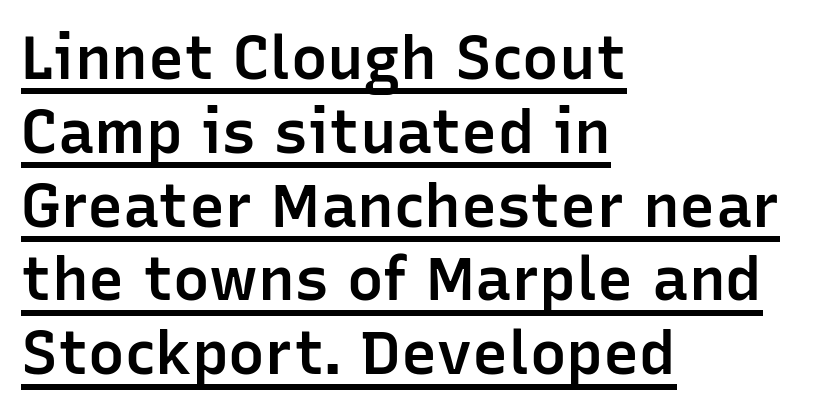
{"serif": "no", "italic": "no", "bold": "semi", "weight": "semibold", "width": "normal", "stroke_contrast": "low", "x_height": "medium", "monospaced": "no", "underline": "yes", "align": "left", "line_spacing_ratio": 1.21, "letter_spacing": "normal", "letter_spacing_em": 0.0, "glyph_px": 61}
